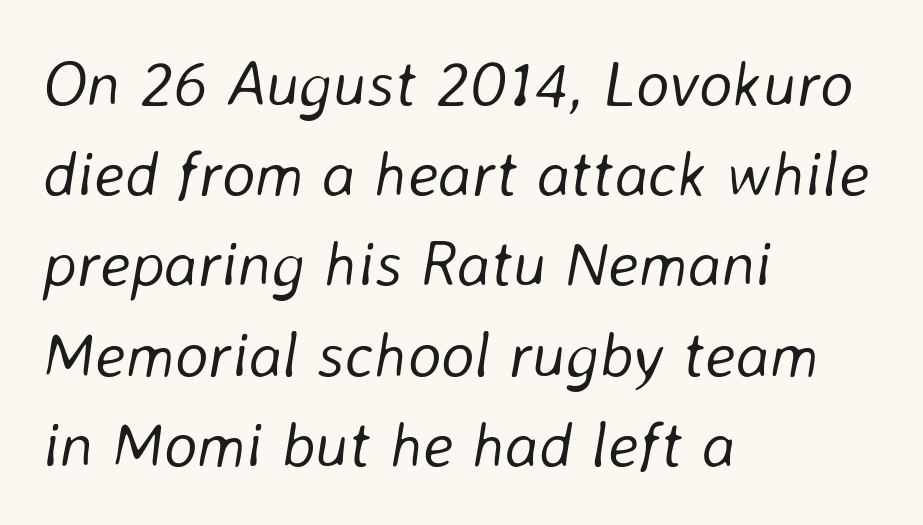
The image shows 64 px light type, italic (leaning right); set left-aligned, normal line spacing (1.41x), normal letter spacing, not underlined; low stroke contrast and a medium x-height.
